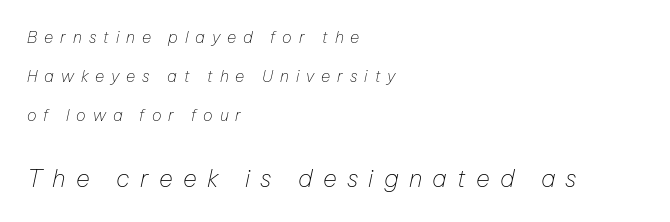
The image shows 24 px text type, italic (leaning right); set left-aligned, loose line spacing (2.44x), unusually wide letter spacing (+0.43 em), not underlined; the second (bottom) block is 1.5x larger.
